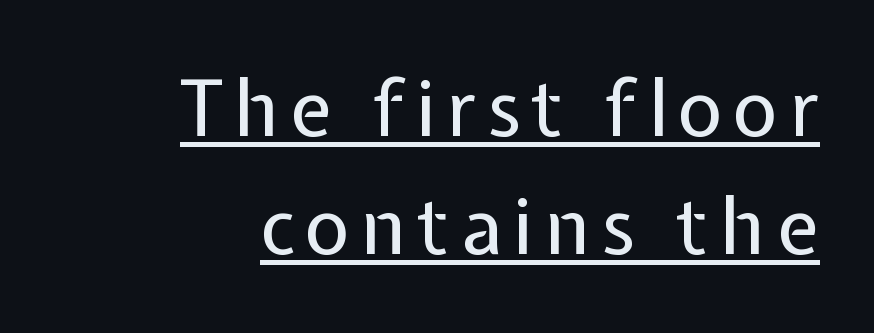
Q: Is the text bold? A: No.
Q: Is the text italic (slanted)? A: No, it is upright.
Q: Is the typeface a serif or a sans-serif typeface? A: Sans-serif.
Q: Is the text underlined? A: Yes.
Q: How is the paragraph aligned? A: Right-aligned.
Q: Is the spacing between lines tight, normal or loose? A: Normal.
Q: Width (condensed, normal, or wide)? A: Normal.
Q: Stroke contrast? A: Low.
Q: x-height? A: Medium.
Q: Monospaced? A: No.
